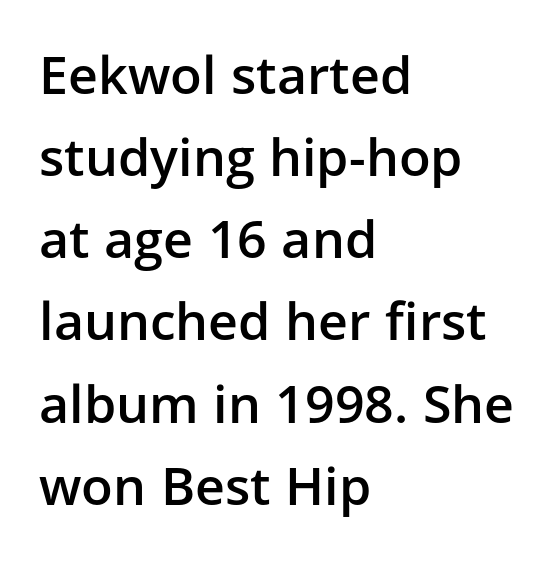
{"serif": "no", "italic": "no", "bold": "semi", "weight": "semibold", "width": "normal", "stroke_contrast": "low", "x_height": "medium", "monospaced": "no", "underline": "no", "align": "left", "line_spacing": "normal", "line_spacing_ratio": 1.58, "letter_spacing": "normal", "letter_spacing_em": 0.0, "glyph_px": 52}
